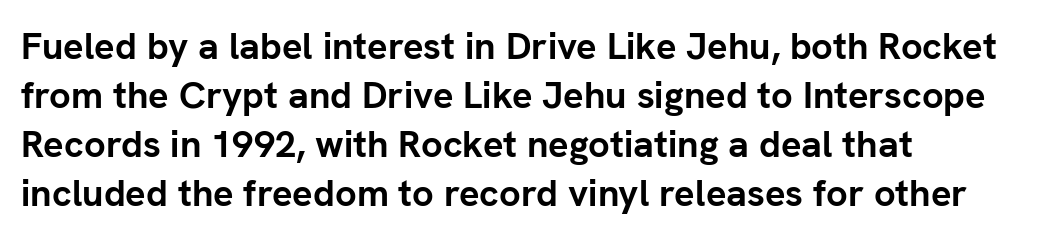
Q: Is the text bold? A: Yes.
Q: Is the text italic (slanted)? A: No, it is upright.
Q: Is the typeface a serif or a sans-serif typeface? A: Sans-serif.
Q: Is the text underlined? A: No.
Q: How is the paragraph aligned? A: Left-aligned.
Q: Is the spacing between letters normal or unusually wide? A: Normal.
Q: Is the spacing between lines tight, normal or loose? A: Normal.
Q: Width (condensed, normal, or wide)? A: Normal.
Q: Stroke contrast? A: Low.
Q: x-height? A: Medium.
Q: Monospaced? A: No.
